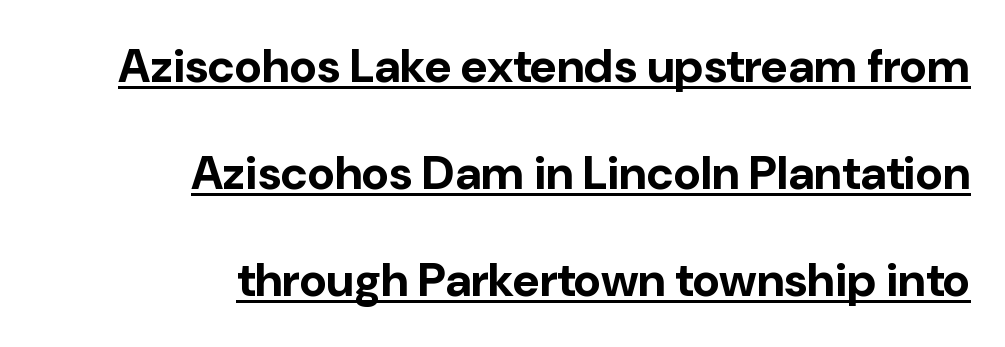
{"serif": "no", "italic": "no", "bold": "yes", "weight": "bold", "width": "normal", "stroke_contrast": "low", "x_height": "medium", "monospaced": "no", "underline": "yes", "align": "right", "line_spacing": "loose", "line_spacing_ratio": 2.28, "letter_spacing": "normal", "letter_spacing_em": 0.0, "glyph_px": 47}
